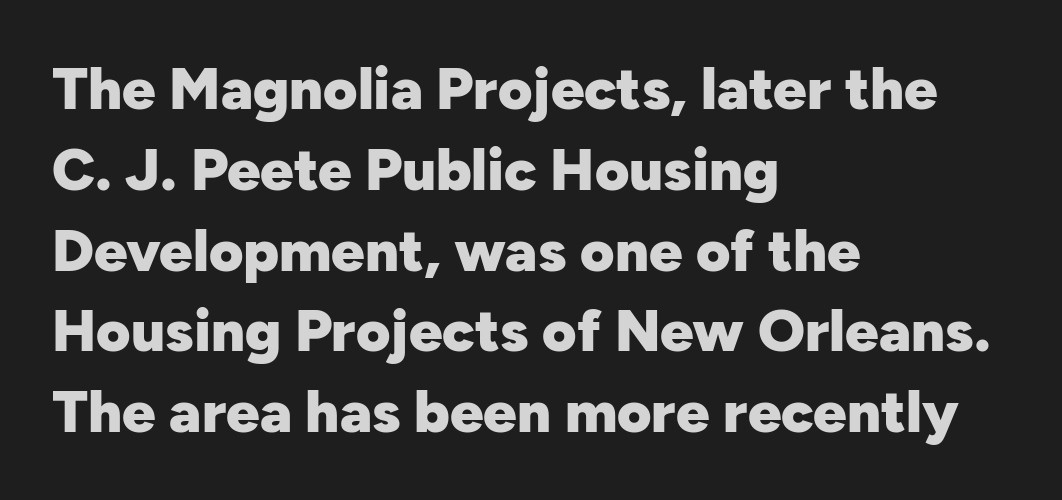
Q: Is the text bold? A: Yes.
Q: Is the text italic (slanted)? A: No, it is upright.
Q: Is the typeface a serif or a sans-serif typeface? A: Sans-serif.
Q: Is the text underlined? A: No.
Q: How is the paragraph aligned? A: Left-aligned.
Q: Is the spacing between letters normal or unusually wide? A: Normal.
Q: Is the spacing between lines tight, normal or loose? A: Normal.
Q: Width (condensed, normal, or wide)? A: Normal.
Q: Stroke contrast? A: Low.
Q: x-height? A: Medium.
Q: Monospaced? A: No.
